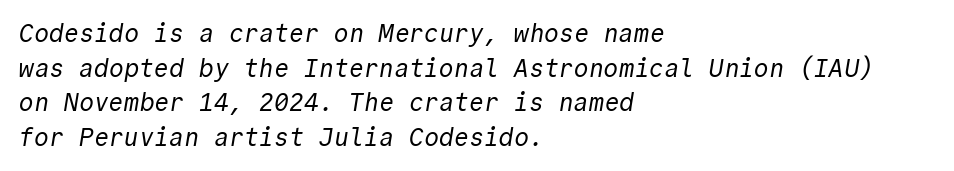
Q: Is the text bold? A: No.
Q: Is the text underlined? A: No.
Q: How is the paragraph aligned? A: Left-aligned.
Q: Is the spacing between letters normal or unusually wide? A: Normal.
Q: Is the spacing between lines tight, normal or loose? A: Normal.
